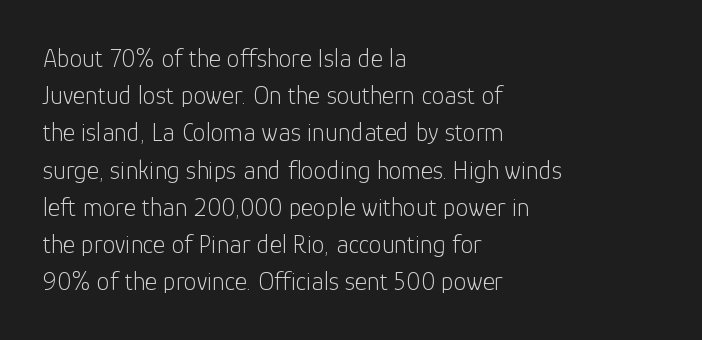
{"italic": "no", "bold": "no", "underline": "no", "align": "left", "line_spacing": "normal", "line_spacing_ratio": 1.43, "letter_spacing": "normal", "letter_spacing_em": 0.0, "glyph_px": 26}
